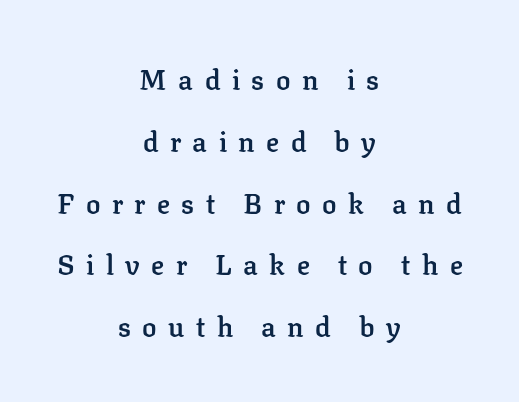
Here the glyphs are tracked loosely, breaking word shapes into spaced letters. One glance says open: line gaps are wider than usual. Short and long lines alike share a common midpoint. The rendering uses a semibold face; strokes are thickened but not to full bold.
